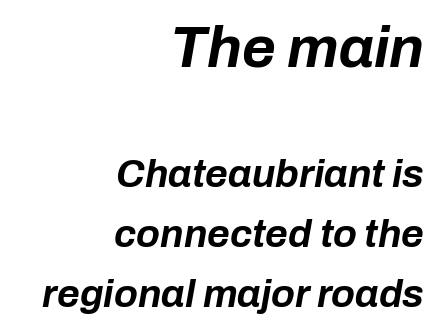
These lines were composed using italics. The rendering uses natural spacing where letterforms have individual widths. Short and long lines alike share a common ending point at right. If you measured baseline to baseline, you'd find a middling distance.
